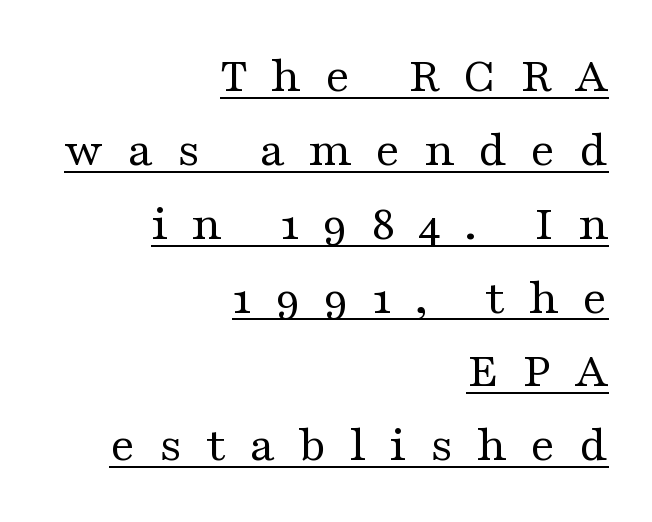
Q: Is the text bold? A: No.
Q: Is the text italic (slanted)? A: No, it is upright.
Q: Is the typeface a serif or a sans-serif typeface? A: Serif.
Q: Is the text underlined? A: Yes.
Q: How is the paragraph aligned? A: Right-aligned.
Q: Is the spacing between letters normal or unusually wide? A: Unusually wide.
Q: Is the spacing between lines tight, normal or loose? A: Normal.
Q: Width (condensed, normal, or wide)? A: Wide.
Q: Stroke contrast? A: Medium.
Q: x-height? A: Medium.
Q: Monospaced? A: No.
